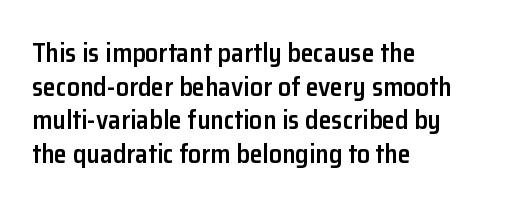
Each row of text sits above clean, open space. Notice how the passage keeps a crisp vertical edge on the left only. These lines keep a tight, regular rhythm from letter to letter. The strokes are fattened partway — semibold, not bold. Regarding leading, the lines here are spaced in the standard way. Upright lettering throughout.
